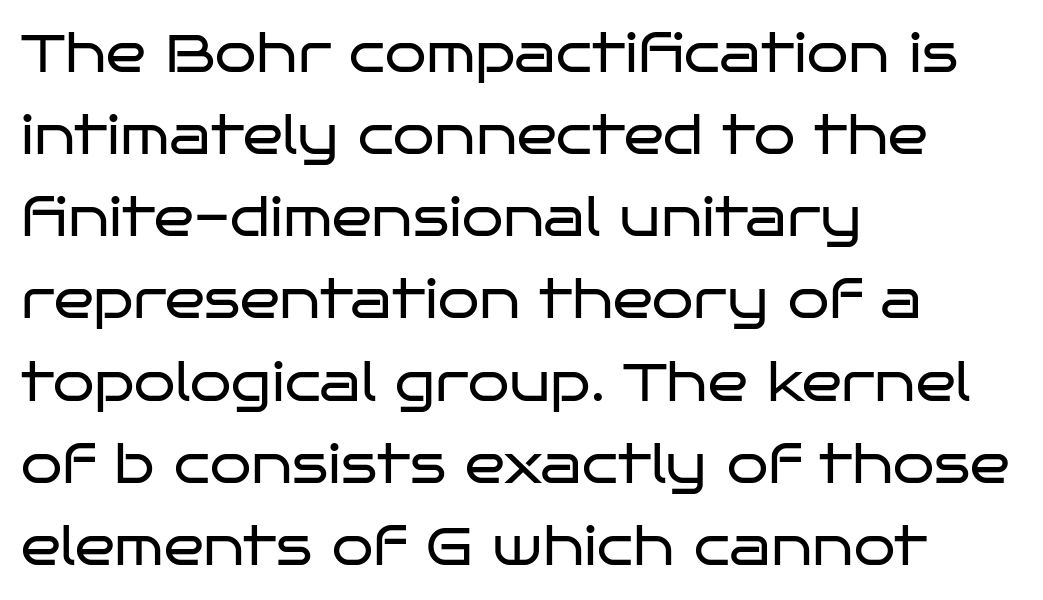
Q: Is the text bold? A: No.
Q: Is the text italic (slanted)? A: No, it is upright.
Q: Is the typeface a serif or a sans-serif typeface? A: Sans-serif.
Q: Is the text underlined? A: No.
Q: How is the paragraph aligned? A: Left-aligned.
Q: Is the spacing between letters normal or unusually wide? A: Normal.
Q: Is the spacing between lines tight, normal or loose? A: Normal.
Q: Width (condensed, normal, or wide)? A: Wide.
Q: Stroke contrast? A: Low.
Q: x-height? A: Large.
Q: Monospaced? A: No.
